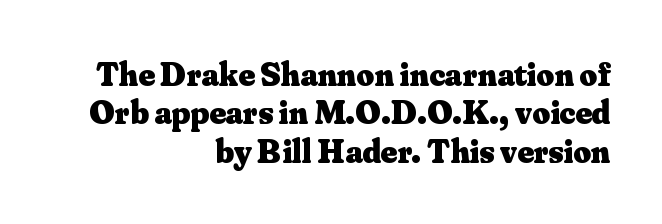
{"serif": "yes", "italic": "no", "bold": "yes", "weight": "heavy", "width": "normal", "stroke_contrast": "medium", "x_height": "small", "monospaced": "no", "underline": "no", "align": "right", "line_spacing": "tight", "line_spacing_ratio": 1.13, "letter_spacing": "normal", "letter_spacing_em": 0.0, "glyph_px": 34}
